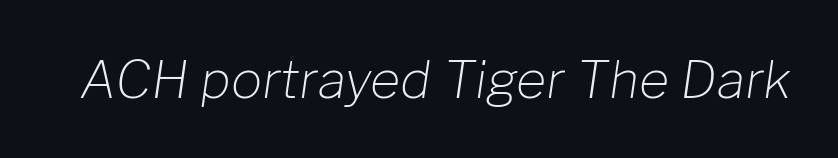
Any mark beneath the type? The region is blank. Note the varied advance widths — an 'i' is clearly narrower than an 'm'. No letter is thick-stroked: the sample isn't bold. Characters are canted at an angle relative to the baseline's perpendicular.
